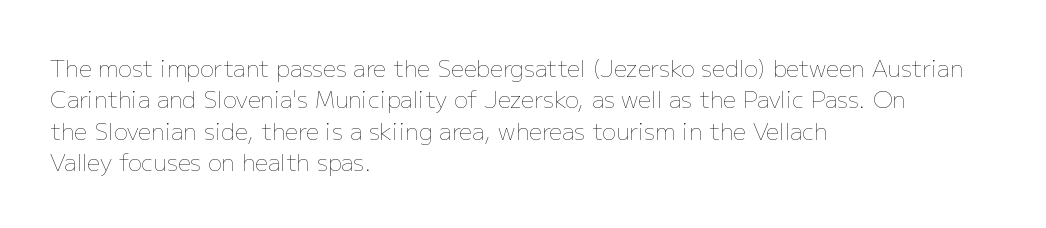
{"italic": "no", "bold": "no", "underline": "no", "align": "left", "line_spacing": "normal", "line_spacing_ratio": 1.36, "letter_spacing": "normal", "letter_spacing_em": 0.0, "glyph_px": 23}
